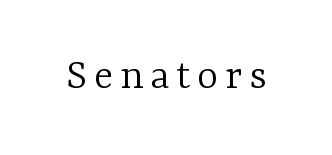
Decoration check: the copy has no underline. Posture: vertical. Spacing verdict: proportional, widths tailored to each character. No heavy texture on the line: the type isn't bold. Examine the stroke ends and you'll spot serifs.
